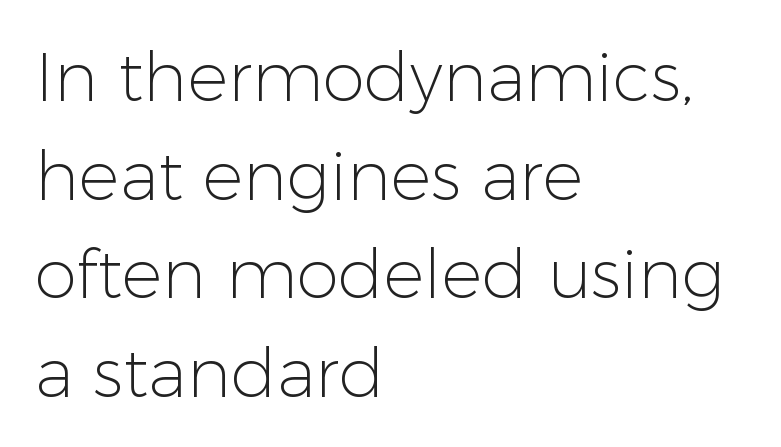
A quiet, ordinary-to-light weight characterises the typeface. The passage shown stacks its lines at a standard gap. Observe the ordinary spacing: letters are neighbours, not strangers. This rendering features lettering with no underline.
